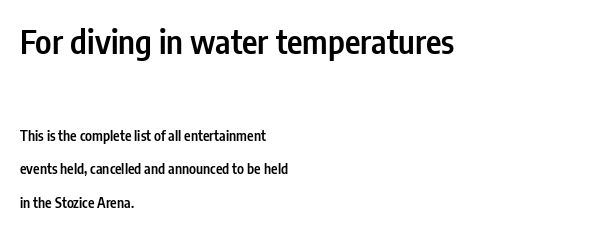
{"serif": "no", "italic": "no", "bold": "semi", "weight": "semibold", "width": "condensed", "stroke_contrast": "low", "x_height": "medium", "monospaced": "no", "underline": "no", "align": "left", "line_spacing": "loose", "line_spacing_ratio": 2.4, "letter_spacing": "normal", "letter_spacing_em": 0.0, "larger_block": "first", "size_ratio": 2.36, "glyph_px": 33}
